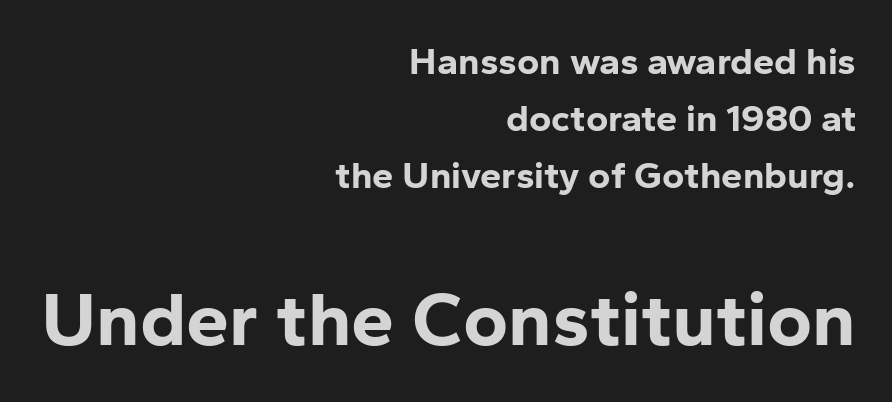
The image shows 77 px bold sans-serif type, upright; set right-aligned, normal line spacing (1.5x), normal letter spacing, not underlined; the second (bottom) block is 2.03x larger; low stroke contrast and a medium x-height.
